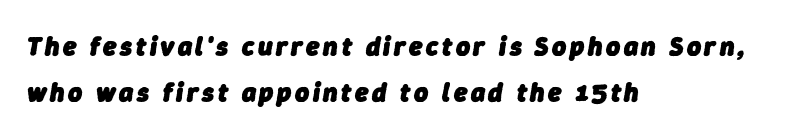
The image shows 27 px bold type, italic (leaning right); set left-aligned, normal line spacing (1.7x), not underlined.
